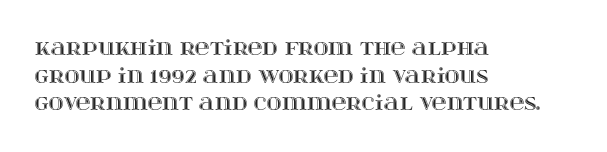
{"italic": "no", "underline": "no", "align": "left", "line_spacing": "normal", "line_spacing_ratio": 1.38, "letter_spacing": "normal", "letter_spacing_em": 0.0, "glyph_px": 20}
